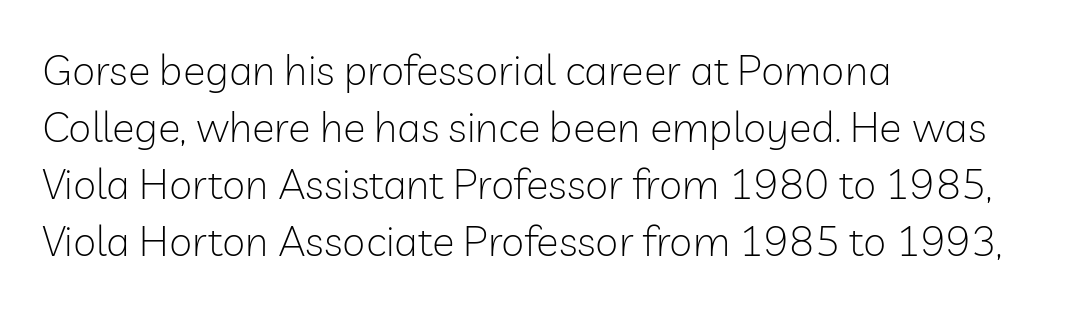
{"serif": "no", "italic": "no", "bold": "no", "weight": "light", "width": "normal", "stroke_contrast": "low", "x_height": "medium", "monospaced": "no", "underline": "no", "align": "left", "line_spacing": "normal", "line_spacing_ratio": 1.36, "letter_spacing": "normal", "letter_spacing_em": 0.0, "glyph_px": 42}
